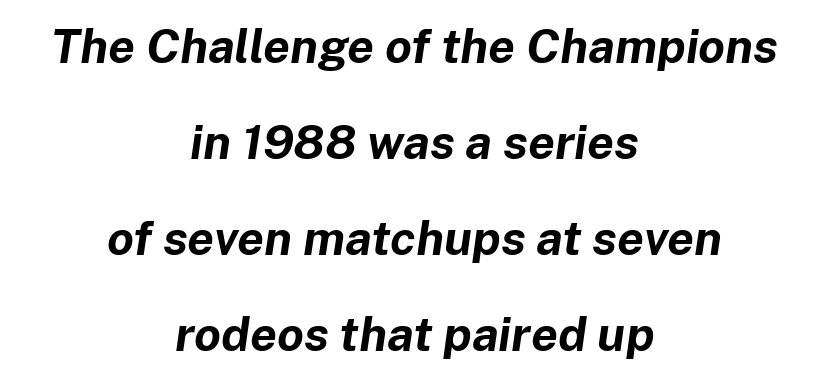
{"italic": "yes", "lean": "right", "slant_degrees": 8, "bold": "yes", "weight": "bold", "width": "normal", "stroke_contrast": "low", "x_height": "medium", "monospaced": "no", "underline": "no", "align": "center", "line_spacing": "loose", "line_spacing_ratio": 2.0, "letter_spacing": "normal", "letter_spacing_em": 0.0, "glyph_px": 48}
